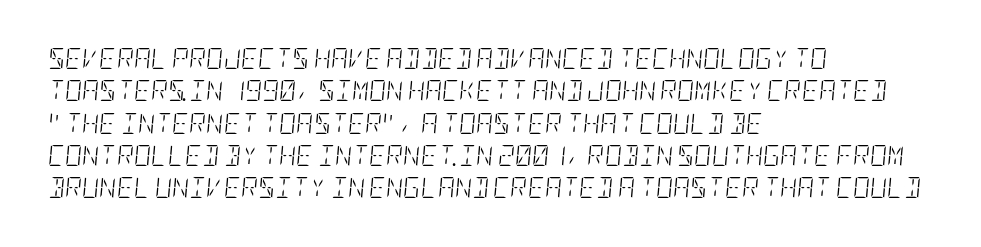
The image shows 21 px text type, italic (leaning right); set left-aligned, normal line spacing (1.54x), normal letter spacing, not underlined.
